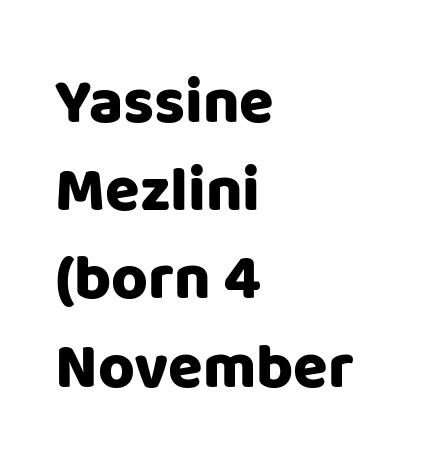
{"serif": "no", "italic": "no", "bold": "yes", "weight": "heavy", "width": "normal", "stroke_contrast": "low", "x_height": "large", "monospaced": "no", "underline": "no", "align": "left", "line_spacing": "normal", "line_spacing_ratio": 1.4, "letter_spacing": "normal", "letter_spacing_em": 0.0, "glyph_px": 63}
